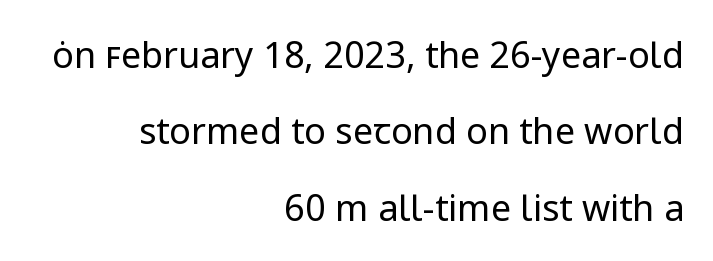
Line ends are locked; line starts wander. The type family on display is of the sans-serif kind. The font's upright variant was chosen for this text. Proportional: the letters do not fall into vertical columns. This sample uses plain, unmodified letter spacing. Successive baselines arrive slowly, with a big drop between each.
